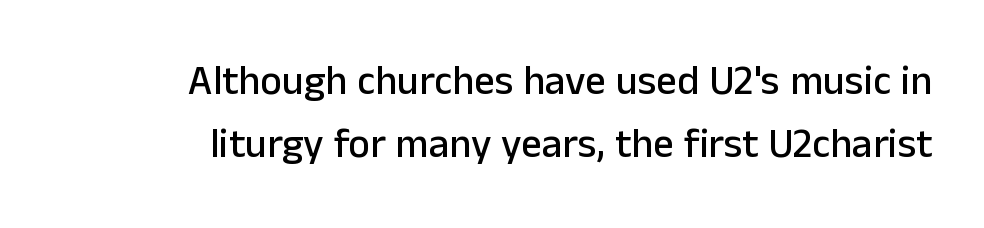
Q: Is the text italic (slanted)? A: No, it is upright.
Q: Is the typeface a serif or a sans-serif typeface? A: Sans-serif.
Q: Is the text underlined? A: No.
Q: How is the paragraph aligned? A: Right-aligned.
Q: Is the spacing between letters normal or unusually wide? A: Normal.
Q: Is the spacing between lines tight, normal or loose? A: Normal.
Q: Width (condensed, normal, or wide)? A: Normal.
Q: Stroke contrast? A: Low.
Q: x-height? A: Medium.
Q: Monospaced? A: No.
